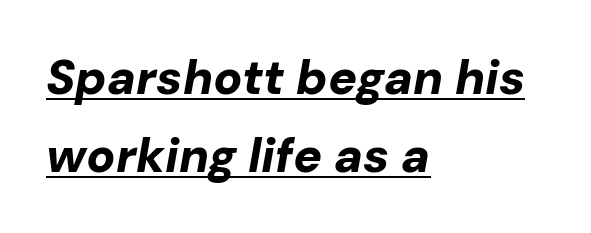
Each letter keeps its own natural width here, so spacing adapts to shape. Short and long lines alike share a common starting point at left. The typesetting leans heavy: a genuine bold. Decoration check: the copy is underlined. The rendering uses a moderate line-height, typical for paragraphs. How are the letters spaced? Ordinarily, with no added tracking.
